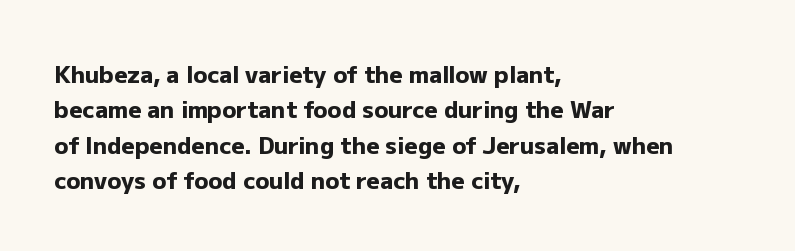
{"italic": "no", "bold": "yes", "underline": "no", "align": "left", "line_spacing": "normal", "line_spacing_ratio": 1.54, "letter_spacing": "normal", "letter_spacing_em": 0.0, "glyph_px": 23}
